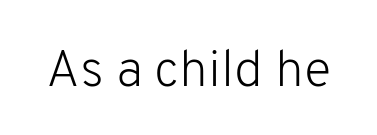
A bare baseline throughout the passage. No heavy texture on the line: the type isn't bold. The axis of the letterforms is exactly vertical. Is this a sans? Yes — the strokes have no serifs.
